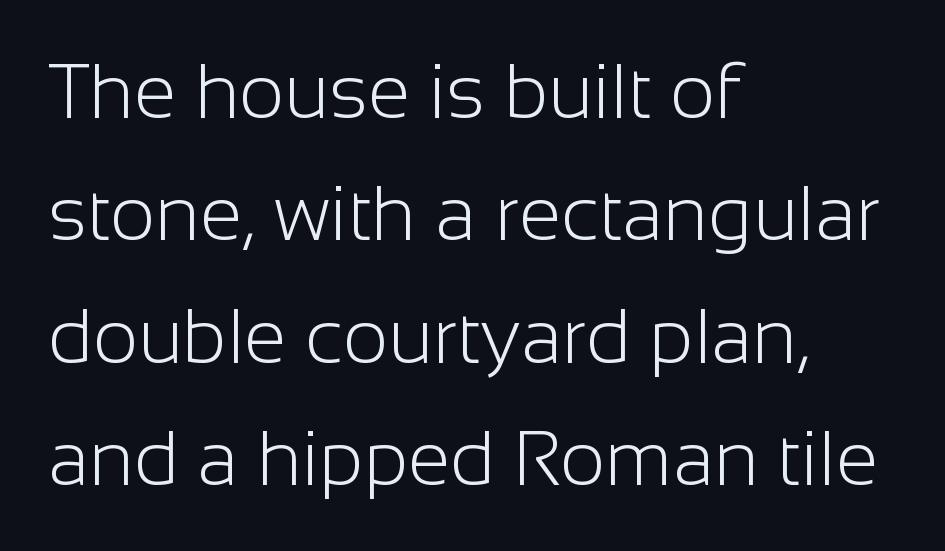
The image shows 77 px light sans-serif type, upright; set left-aligned, normal line spacing (1.59x), normal letter spacing, not underlined; low stroke contrast and a medium x-height.
